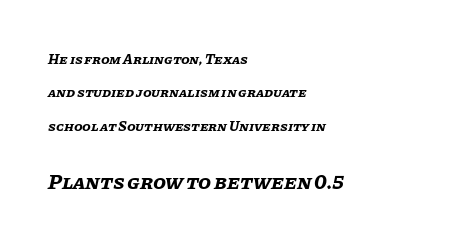
Type without underlining. Every row of glyphs begins at an identical x-position on the left. Is there much room between lines? Yes — plenty of vertical air separates them. The type is set solid horizontally, with unmodified tracking. Italic? Definitely — the glyphs are oblique. These words are printed bold, with thick strokes throughout.
